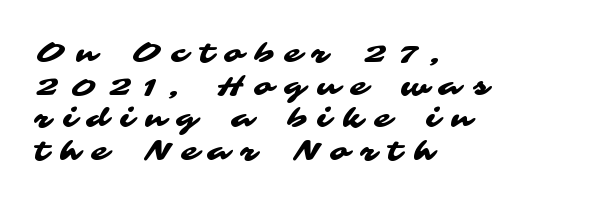
{"underline": "no", "align": "left", "line_spacing_ratio": 1.21, "letter_spacing": "wide", "letter_spacing_em": 0.44, "glyph_px": 27}
